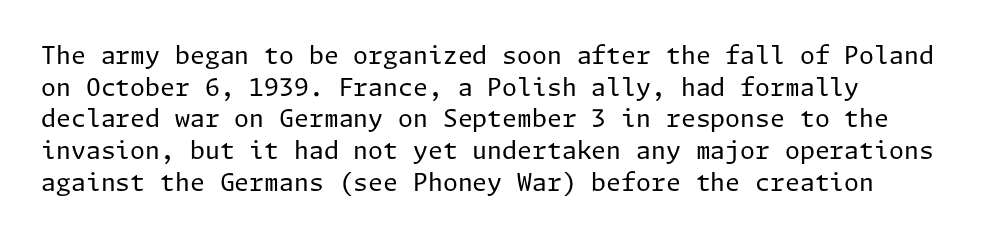
{"italic": "no", "bold": "no", "underline": "no", "align": "left", "line_spacing": "normal", "line_spacing_ratio": 1.32, "letter_spacing": "normal", "letter_spacing_em": 0.0, "glyph_px": 24}
